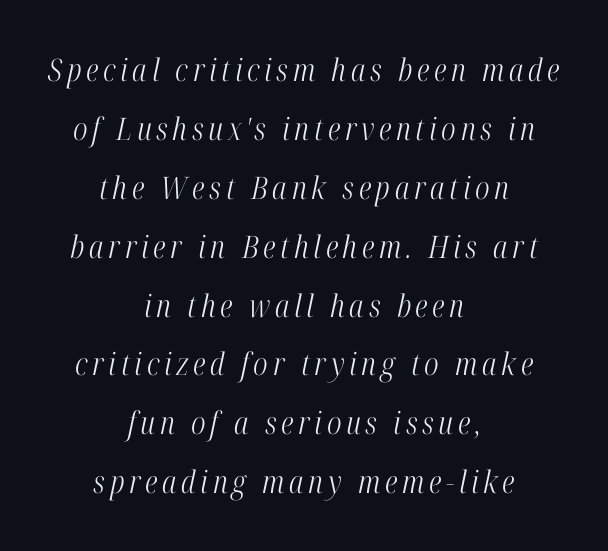
The image shows 31 px light, condensed serif type, italic (leaning right); set centered, loose line spacing (1.9x), not underlined; high stroke contrast and a medium x-height.
